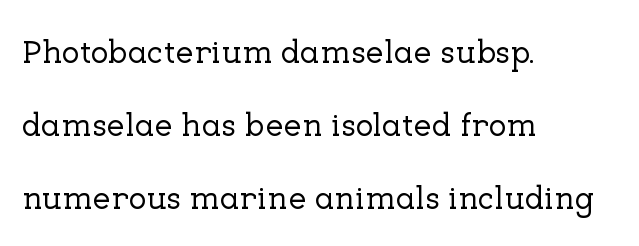
The vertical gap from one line to the next is large. Vertical strokes here are truly vertical. Looks like regular typesetting: each glyph gets only the width it needs. Type without underlining.
